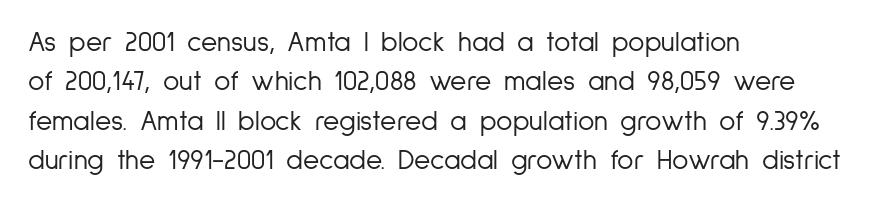
Bold? No — there's no thickening of the strokes. This is the regular roman posture of the typeface. A typesetter would call this zero additional tracking. Quick note: underline off. Line beginnings align vertically; line endings do not.
